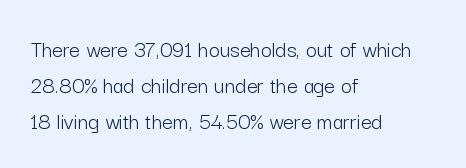
Q: Is the text bold? A: No.
Q: Is the text italic (slanted)? A: No, it is upright.
Q: Is the text underlined? A: No.
Q: How is the paragraph aligned? A: Left-aligned.
Q: Is the spacing between letters normal or unusually wide? A: Normal.
Q: Is the spacing between lines tight, normal or loose? A: Normal.
